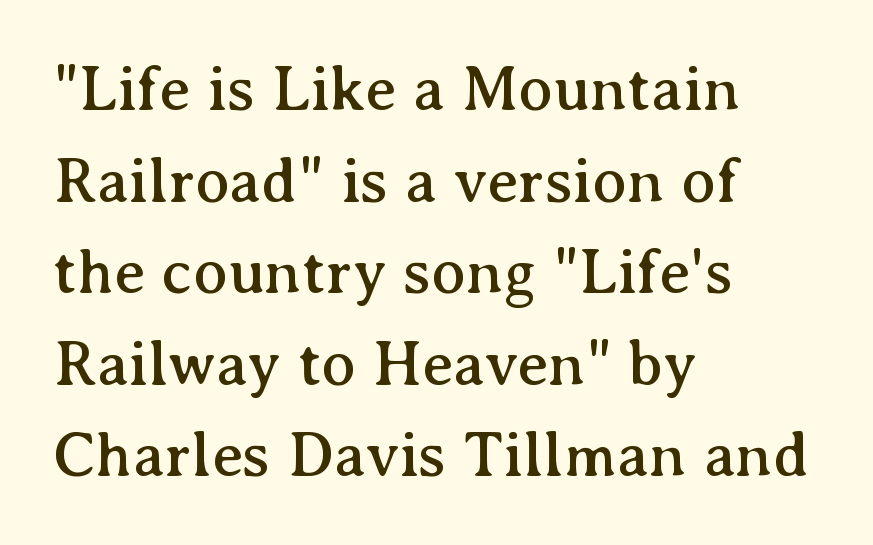
{"serif": "yes", "italic": "no", "width": "normal", "stroke_contrast": "medium", "x_height": "medium", "monospaced": "no", "underline": "no", "align": "left", "line_spacing": "normal", "line_spacing_ratio": 1.43, "letter_spacing": "normal", "letter_spacing_em": 0.0, "glyph_px": 64}
